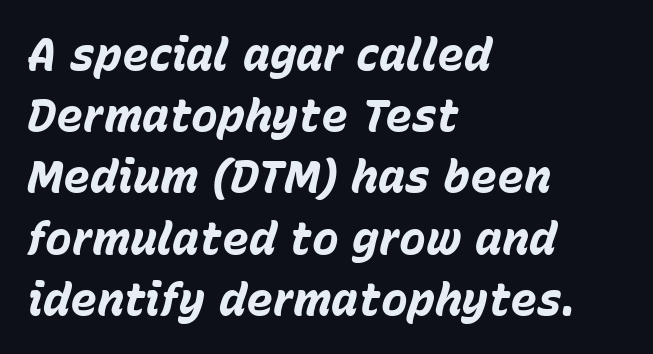
The image shows 45 px bold type, italic (leaning right); set left-aligned, normal line spacing (1.36x), normal letter spacing, not underlined; low stroke contrast and a medium x-height.
